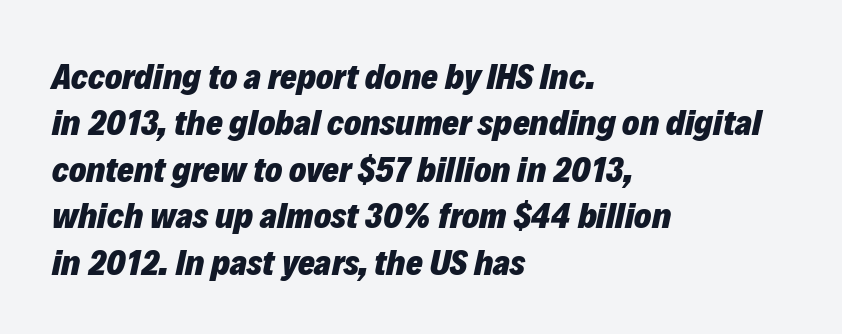
{"italic": "yes", "lean": "right", "slant_degrees": 12, "bold": "yes", "weight": "heavy", "width": "normal", "stroke_contrast": "low", "x_height": "medium", "monospaced": "no", "underline": "no", "align": "left", "line_spacing": "normal", "line_spacing_ratio": 1.29, "letter_spacing": "normal", "letter_spacing_em": 0.0, "glyph_px": 36}
